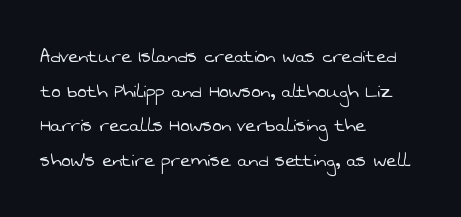
{"bold": "no", "underline": "no", "align": "left", "line_spacing": "normal", "line_spacing_ratio": 1.57, "letter_spacing": "normal", "letter_spacing_em": 0.0, "glyph_px": 22}
